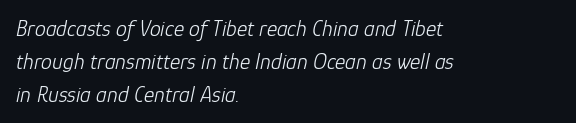
Any mark beneath the type? The region is blank. Italic? Definitely — the glyphs are oblique. Ink coverage per letter is moderate at most. The rendering uses a moderate line-height, typical for paragraphs. Where is the straight margin? On the left. The rendering keeps characters at their native spacing.
